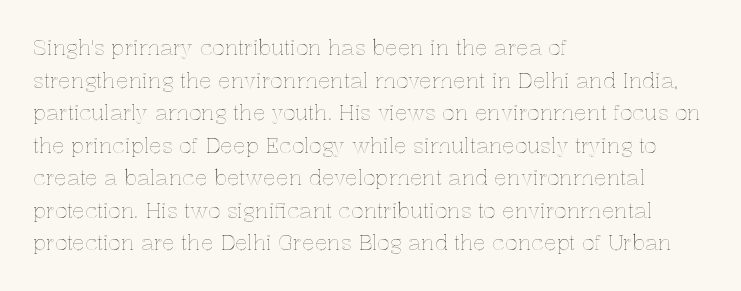
The line-height multiplier appears to be the usual default. Posture: straight, roman, zero tilt. This sample uses plain, unmodified letter spacing. No word sits above an underline.
